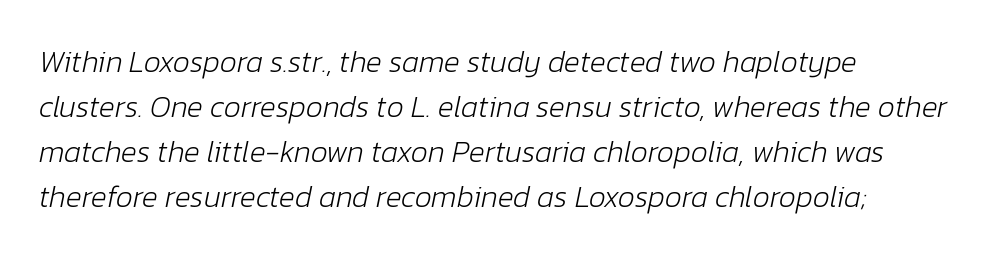
Q: Is the text bold? A: No.
Q: Is the text italic (slanted)? A: Yes, it leans right by about 12 degrees.
Q: Is the text underlined? A: No.
Q: How is the paragraph aligned? A: Left-aligned.
Q: Is the spacing between letters normal or unusually wide? A: Normal.
Q: Is the spacing between lines tight, normal or loose? A: Normal.
Q: Width (condensed, normal, or wide)? A: Normal.
Q: Stroke contrast? A: Low.
Q: x-height? A: Medium.
Q: Monospaced? A: No.
